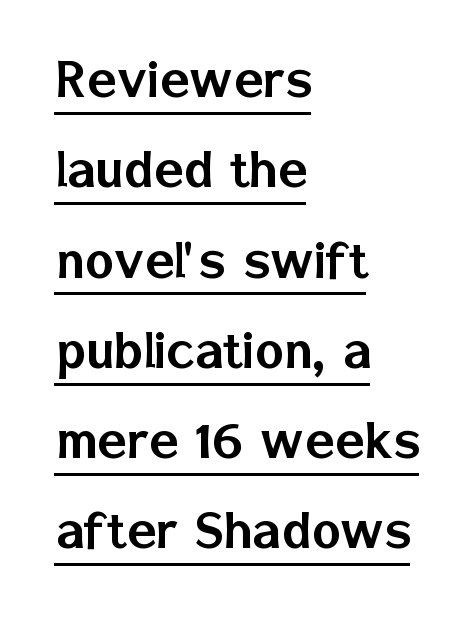
The image shows 61 px sans-serif type, upright; set left-aligned, normal line spacing (1.48x), normal letter spacing, underlined; low stroke contrast and a medium x-height.
